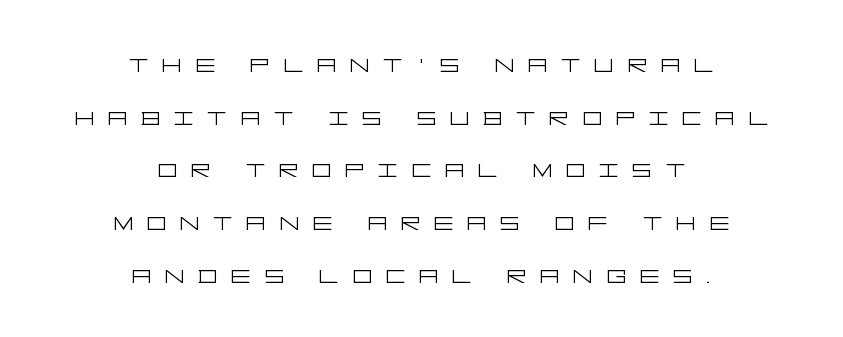
The image shows 31 px light, wide sans-serif type, upright; set centered, normal line spacing (1.7x), unusually wide letter spacing (+0.43 em), not underlined; low stroke contrast and a large x-height.
